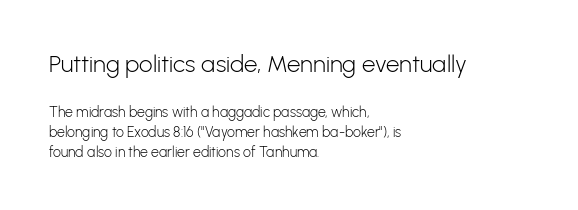
No extra ink here — the face is not bold. The horizontal fit of the characters is conventional and even. The passage shown stacks its lines at a standard gap. Bare-footed words on every line.
